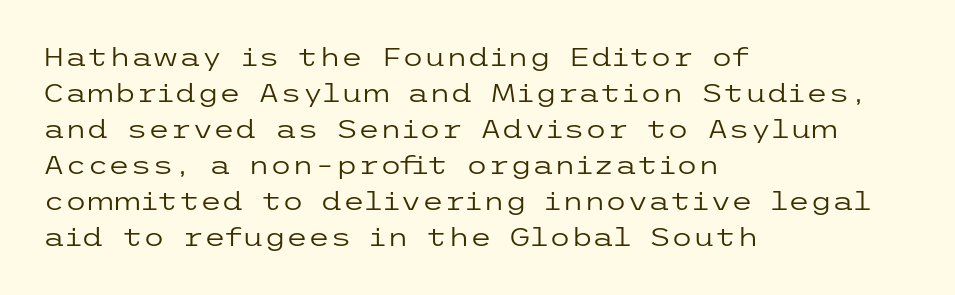
The rendering anchors every line to the left-hand side. Words appear dense and cohesive because spacing is normal. Does the leading feel generous? No, just average. A quiet, ordinary-to-light weight characterises the typeface.
